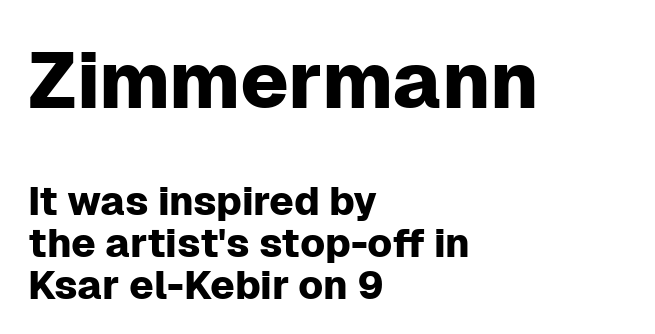
Q: Is the text italic (slanted)? A: No, it is upright.
Q: Is the typeface a serif or a sans-serif typeface? A: Sans-serif.
Q: Is the text underlined? A: No.
Q: How is the paragraph aligned? A: Left-aligned.
Q: Is the spacing between letters normal or unusually wide? A: Normal.
Q: Is the spacing between lines tight, normal or loose? A: Tight.
Q: Which block of text is set in a larger size, the first (top) or the second (bottom)? A: The first (top) one.
Q: Width (condensed, normal, or wide)? A: Normal.
Q: Stroke contrast? A: Low.
Q: x-height? A: Medium.
Q: Monospaced? A: No.
